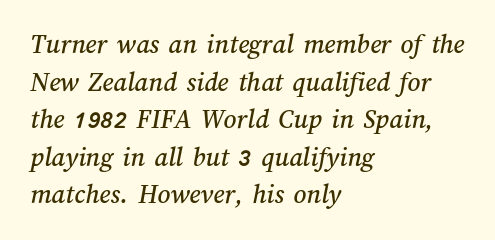
No word sits above an underline. The letterforms sit shoulder to shoulder at normal distance. Each line starts at the same left margin while the right side varies. The line-height multiplier appears to be the usual default.
